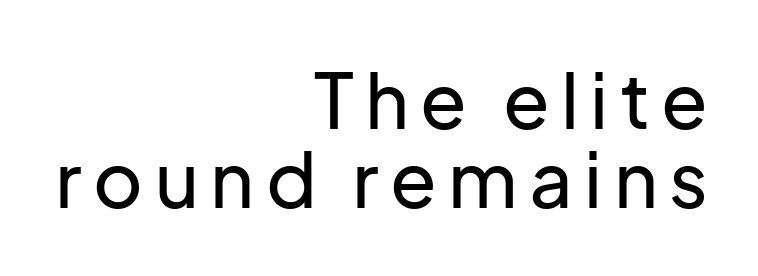
{"serif": "no", "italic": "no", "width": "normal", "stroke_contrast": "low", "x_height": "medium", "monospaced": "no", "underline": "no", "align": "right", "line_spacing": "tight", "line_spacing_ratio": 1.04, "glyph_px": 76}
